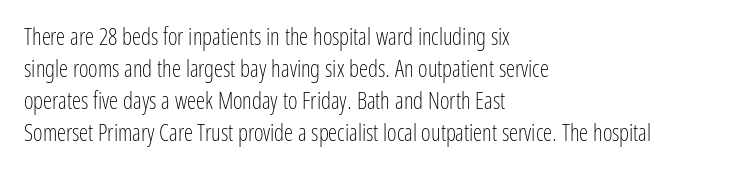
Caption: standard tracking, unaltered. Does the leading feel generous? No, just average. The lines are quadded left. Check the space under the baseline: it is left empty.
